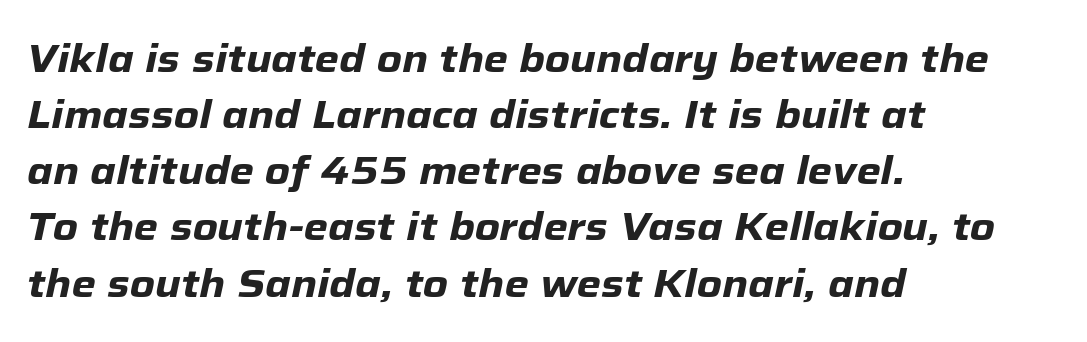
Q: Is the text bold? A: Yes.
Q: Is the text italic (slanted)? A: Yes, it leans right by about 12 degrees.
Q: Is the text underlined? A: No.
Q: How is the paragraph aligned? A: Left-aligned.
Q: Is the spacing between letters normal or unusually wide? A: Normal.
Q: Is the spacing between lines tight, normal or loose? A: Normal.
Q: Width (condensed, normal, or wide)? A: Normal.
Q: Stroke contrast? A: Low.
Q: x-height? A: Medium.
Q: Monospaced? A: No.
